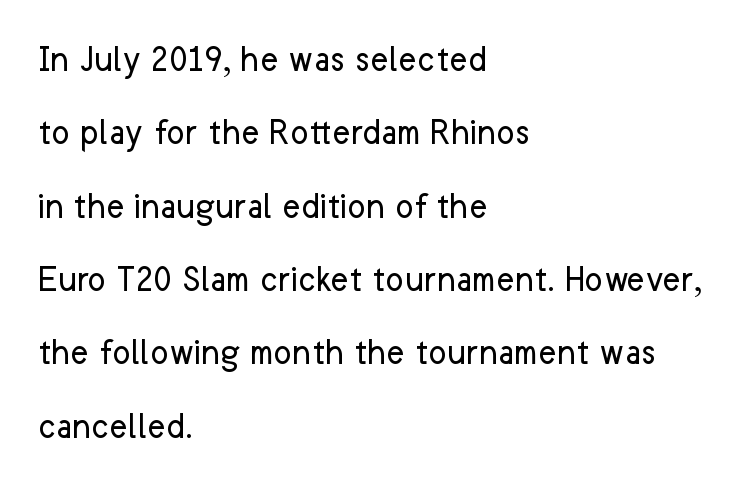
{"serif": "no", "italic": "no", "bold": "no", "weight": "regular", "width": "normal", "stroke_contrast": "low", "x_height": "medium", "monospaced": "no", "underline": "no", "align": "left", "line_spacing_ratio": 1.88, "letter_spacing": "normal", "letter_spacing_em": 0.0, "glyph_px": 39}
